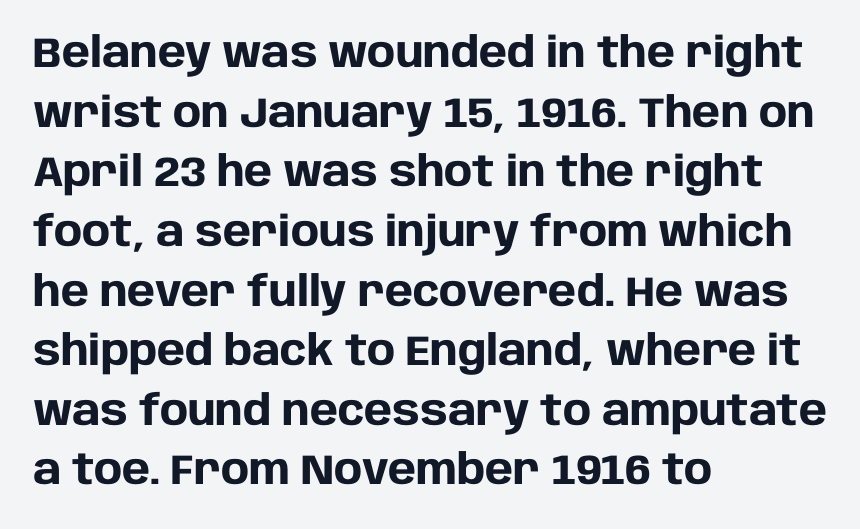
Varying glyph widths throughout — classic text-font behaviour. Evenly set lines give the paragraph a standard silhouette. Check under the words: just untouched page. Every stem runs plumb, perpendicular to the baseline. Nope, no serifs anywhere on these letters.
